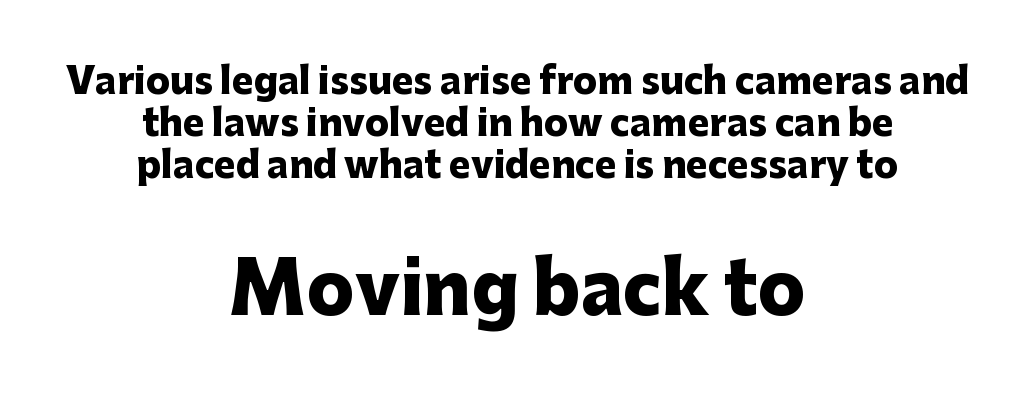
These lines keep a tight, regular rhythm from letter to letter. Clear beneath every line of the passage. The face used here is proportionally spaced, like ordinary book or web type. This rendering employs a face without finishing strokes, i.e., a sans-serif. Emphasis by weight is at full strength: bold.
